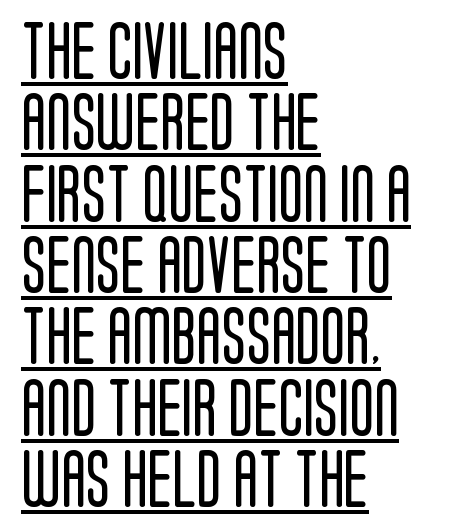
Q: Is the text bold? A: No.
Q: Is the text italic (slanted)? A: No, it is upright.
Q: Is the typeface a serif or a sans-serif typeface? A: Sans-serif.
Q: Is the text underlined? A: Yes.
Q: How is the paragraph aligned? A: Left-aligned.
Q: Is the spacing between letters normal or unusually wide? A: Normal.
Q: Width (condensed, normal, or wide)? A: Condensed.
Q: Stroke contrast? A: Low.
Q: x-height? A: Large.
Q: Monospaced? A: No.
